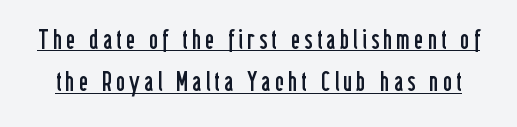
The image shows 27 px text type, upright; set normal line spacing (1.57x), underlined.
